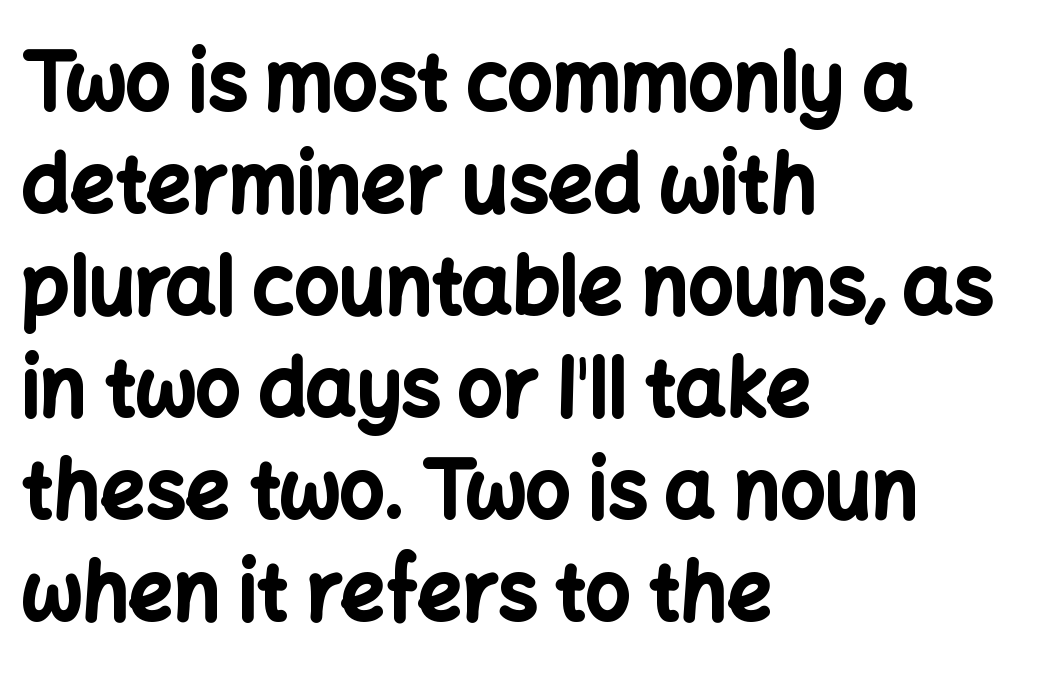
{"serif": "no", "italic": "no", "bold": "yes", "weight": "bold", "width": "normal", "stroke_contrast": "low", "x_height": "medium", "monospaced": "no", "underline": "no", "align": "left", "line_spacing": "normal", "line_spacing_ratio": 1.29, "letter_spacing": "normal", "letter_spacing_em": 0.0, "glyph_px": 79}
